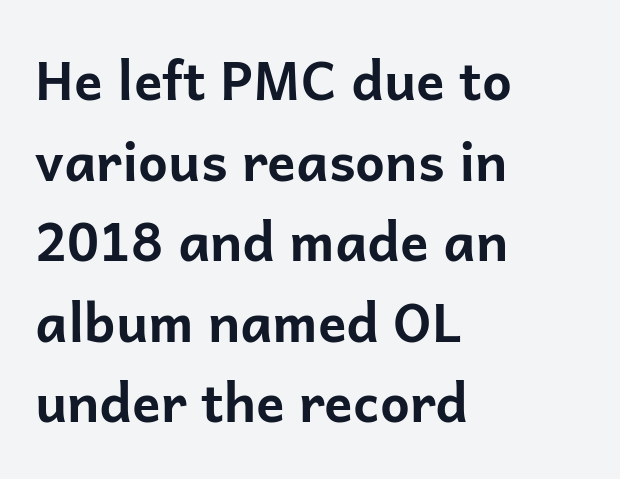
{"serif": "no", "italic": "no", "bold": "yes", "weight": "bold", "width": "normal", "stroke_contrast": "low", "x_height": "medium", "monospaced": "no", "underline": "no", "align": "left", "line_spacing": "normal", "line_spacing_ratio": 1.52, "letter_spacing": "normal", "letter_spacing_em": 0.0, "glyph_px": 53}
